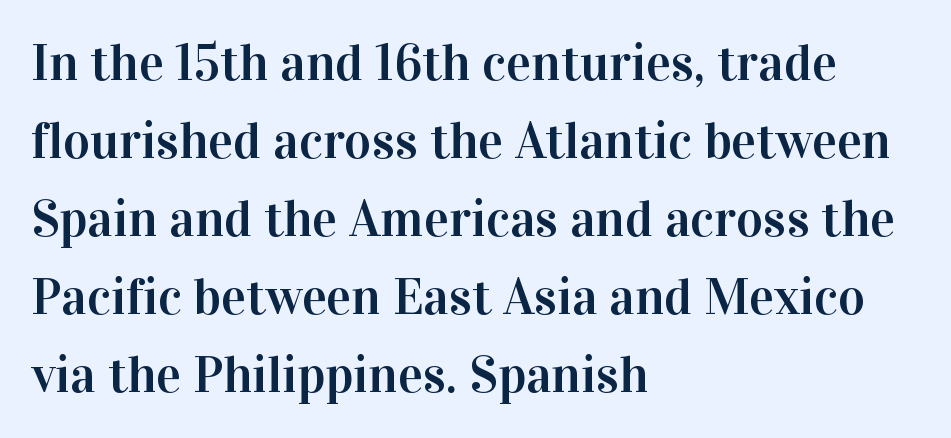
Leftover space on each line is placed entirely after the last word. A clean baseline with only descenders dipping below it. The leading is moderate, giving the passage an even texture. The letters stand straight up with perfectly vertical stems. Does the type have serifs? Yes, each stem ends in a small foot.
